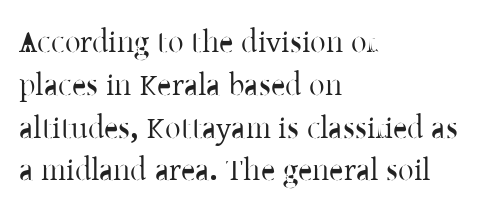
{"serif": "yes", "italic": "no", "width": "normal", "stroke_contrast": "low", "x_height": "medium", "monospaced": "no", "underline": "no", "align": "left", "line_spacing": "normal", "line_spacing_ratio": 1.38, "letter_spacing": "normal", "letter_spacing_em": 0.0, "glyph_px": 31}
